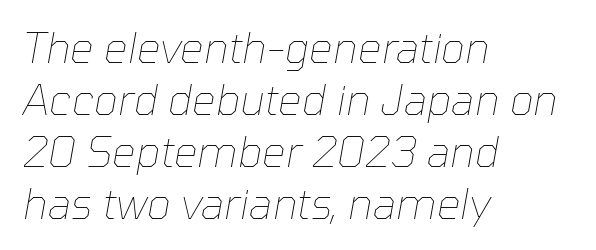
The image shows 42 px thin type, italic (leaning right); set left-aligned, line spacing 1.24x, normal letter spacing, not underlined; low stroke contrast and a medium x-height.
